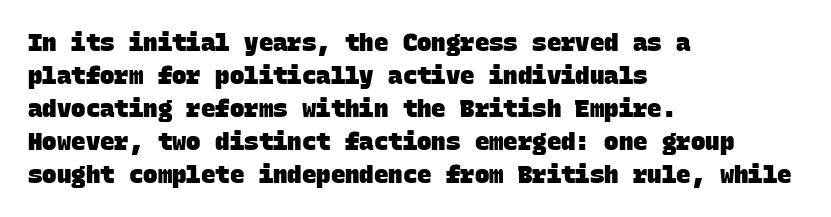
Q: Is the text bold? A: Yes.
Q: Is the text underlined? A: No.
Q: How is the paragraph aligned? A: Left-aligned.
Q: Is the spacing between letters normal or unusually wide? A: Normal.
Q: Is the spacing between lines tight, normal or loose? A: Normal.
